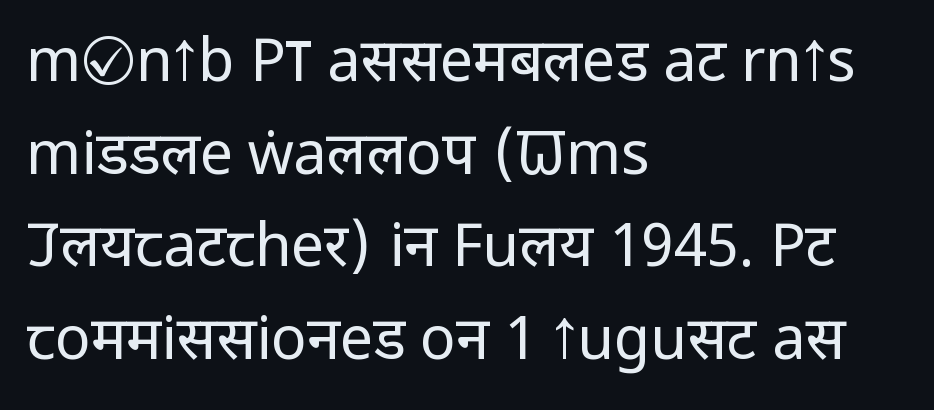
The gap between lines stays unmarked. The compositor pushed each line to the left boundary. Is the stroke heavy? The answer is a plain regular-or-lighter. Proportional: the letters do not fall into vertical columns. The face used here is rendered with its standard letterfit. Does the leading feel generous? No, just average.
